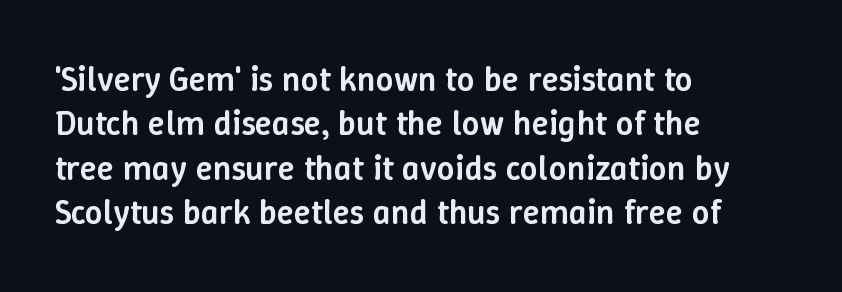
{"italic": "no", "bold": "semi", "weight": "semibold", "width": "normal", "stroke_contrast": "low", "x_height": "medium", "monospaced": "no", "underline": "no", "align": "left", "line_spacing": "normal", "line_spacing_ratio": 1.27, "letter_spacing": "normal", "letter_spacing_em": 0.0, "glyph_px": 35}
